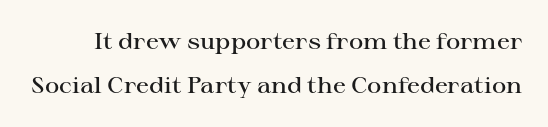
Q: Is the text bold? A: Semi-bold.
Q: Is the text italic (slanted)? A: No, it is upright.
Q: Is the text underlined? A: No.
Q: Is the spacing between letters normal or unusually wide? A: Normal.
Q: Is the spacing between lines tight, normal or loose? A: Loose.
